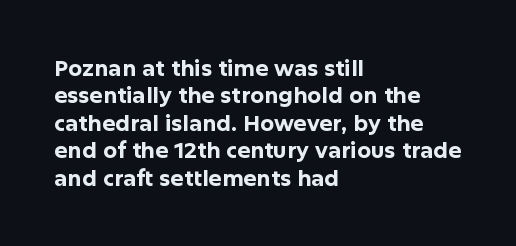
Q: Is the text bold? A: Yes.
Q: Is the text italic (slanted)? A: No, it is upright.
Q: Is the text underlined? A: No.
Q: How is the paragraph aligned? A: Left-aligned.
Q: Is the spacing between letters normal or unusually wide? A: Normal.
Q: Is the spacing between lines tight, normal or loose? A: Normal.
